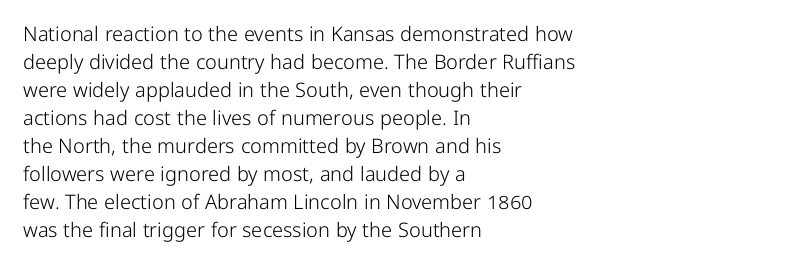
{"italic": "no", "bold": "no", "underline": "no", "align": "left", "line_spacing": "normal", "line_spacing_ratio": 1.4, "letter_spacing": "normal", "letter_spacing_em": 0.0, "glyph_px": 20}
